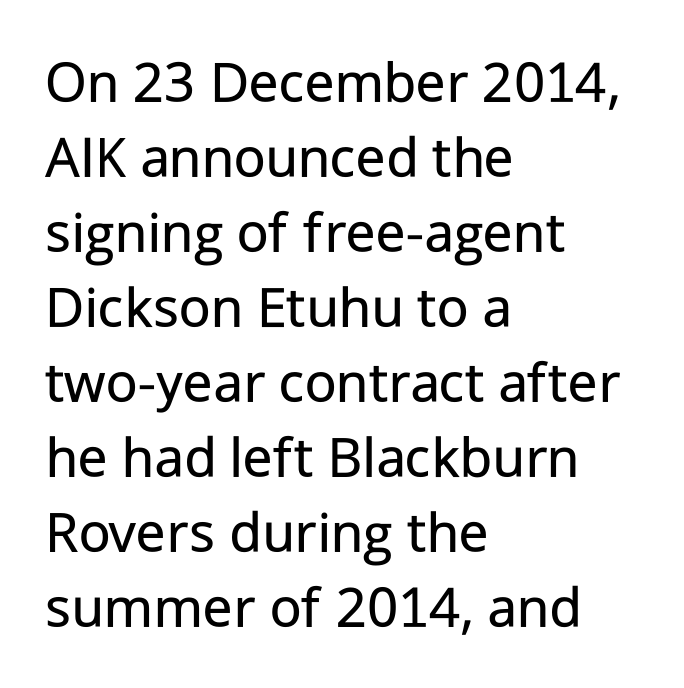
The passage shown is not underscored anywhere. The weight would be labelled regular, book, light, or lighter still. The letters stand straight up with perfectly vertical stems. Character widths vary here, with narrow letters taking less room than wide ones. Which margin do the lines hug? The left one — the right edge is uneven. You can tell from the bare stems that sans-serif type was used.
